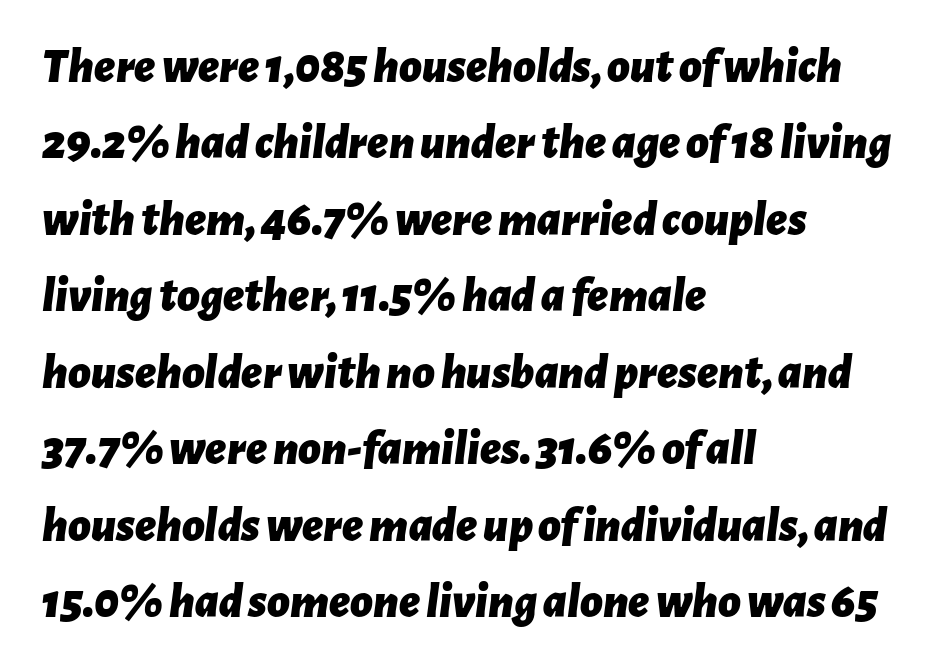
Q: Is the text bold? A: Yes.
Q: Is the text italic (slanted)? A: Yes, it leans right by about 7 degrees.
Q: Is the text underlined? A: No.
Q: How is the paragraph aligned? A: Left-aligned.
Q: Is the spacing between letters normal or unusually wide? A: Normal.
Q: Is the spacing between lines tight, normal or loose? A: Normal.
Q: Width (condensed, normal, or wide)? A: Normal.
Q: Stroke contrast? A: Low.
Q: x-height? A: Medium.
Q: Monospaced? A: No.
